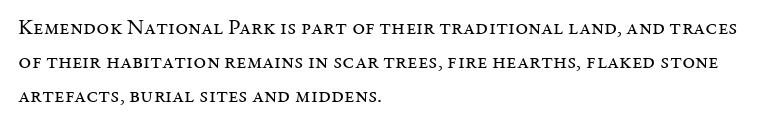
The image shows 22 px text type, upright; set left-aligned, normal line spacing (1.55x), normal letter spacing, not underlined.
